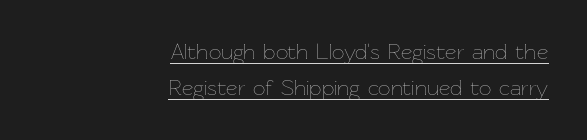
The image shows 22 px text type, upright; set right-aligned, normal line spacing (1.65x), normal letter spacing, underlined.
